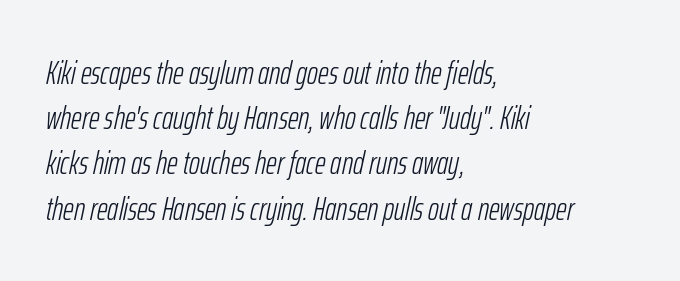
The face used here is proportionally spaced, like ordinary book or web type. Unmarked baselines from the first word to the last. Letters have the restrained weight of plain body copy at most. Is there much room between lines? A standard amount, neither cramped nor airy. Would a proofreader flag this as italicized? Yes.
